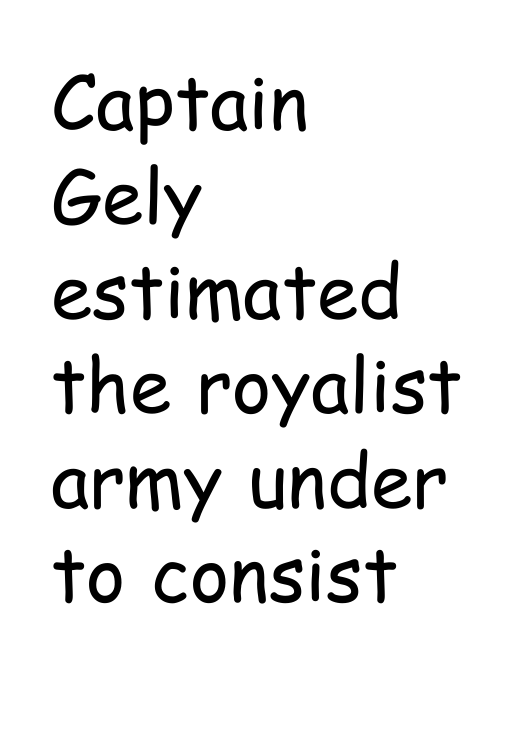
{"serif": "no", "italic": "no", "bold": "no", "weight": "regular", "width": "condensed", "stroke_contrast": "low", "x_height": "medium", "monospaced": "no", "underline": "no", "align": "left", "line_spacing": "normal", "line_spacing_ratio": 1.26, "letter_spacing": "normal", "letter_spacing_em": 0.0, "glyph_px": 75}
